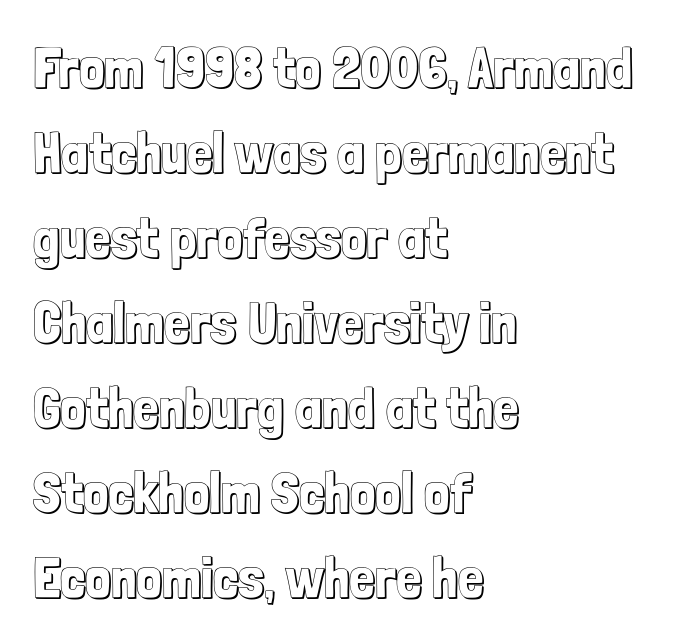
The image shows 57 px condensed type, upright; set left-aligned, normal line spacing (1.49x), normal letter spacing, not underlined; a medium x-height.
